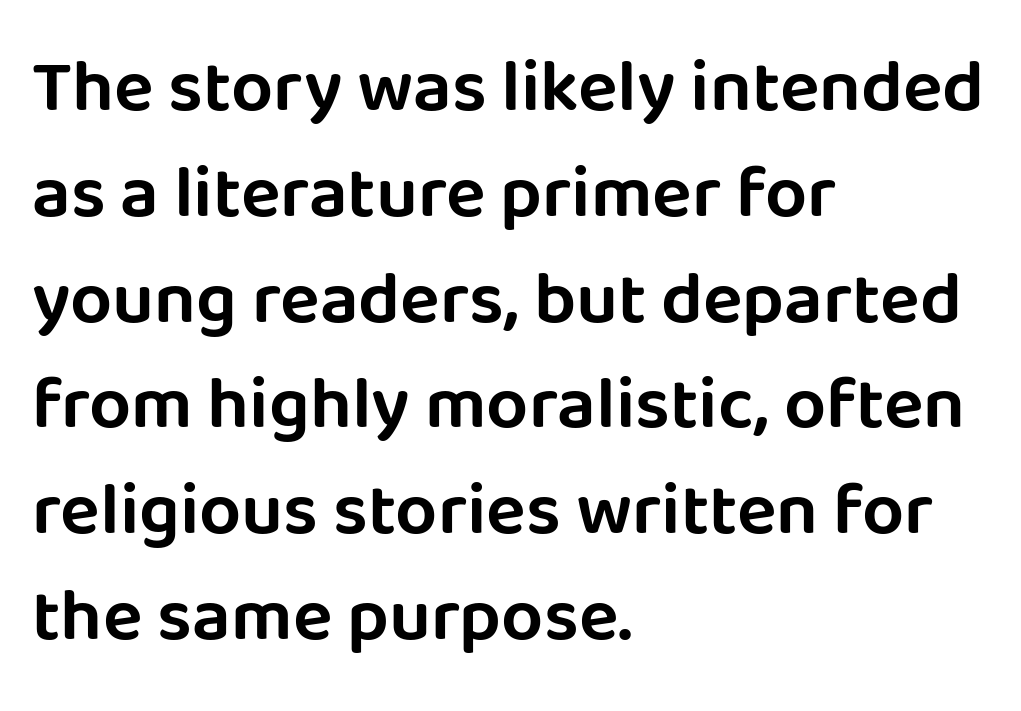
{"serif": "no", "italic": "no", "width": "normal", "stroke_contrast": "low", "x_height": "large", "monospaced": "no", "underline": "no", "align": "left", "line_spacing": "normal", "line_spacing_ratio": 1.43, "letter_spacing": "normal", "letter_spacing_em": 0.0, "glyph_px": 74}
